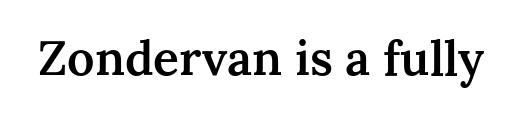
Characters follow at the spacing the type designer built in. A serif font was chosen for this passage. Upright lettering throughout. Is this a fixed-width face? No — the glyphs have proportional, varying widths. The font is running at a semibold setting, under full bold. Bare-footed words on every line.
